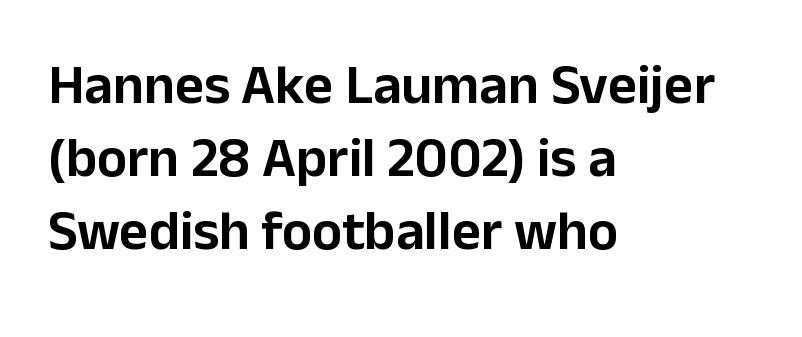
Q: Is the text italic (slanted)? A: No, it is upright.
Q: Is the typeface a serif or a sans-serif typeface? A: Sans-serif.
Q: Is the text underlined? A: No.
Q: How is the paragraph aligned? A: Left-aligned.
Q: Is the spacing between letters normal or unusually wide? A: Normal.
Q: Is the spacing between lines tight, normal or loose? A: Normal.
Q: Width (condensed, normal, or wide)? A: Normal.
Q: Stroke contrast? A: Low.
Q: x-height? A: Medium.
Q: Monospaced? A: No.
